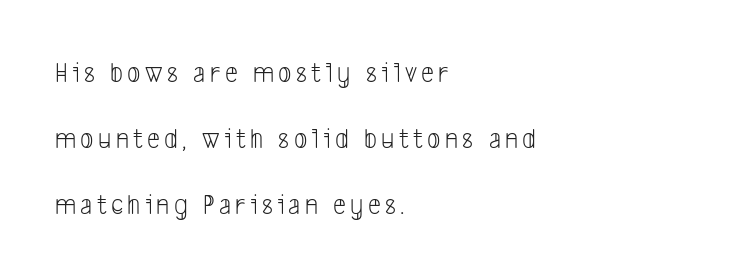
The image shows 29 px light, condensed sans-serif type; set left-aligned, loose line spacing (2.27x), not underlined; low stroke contrast and a medium x-height.
